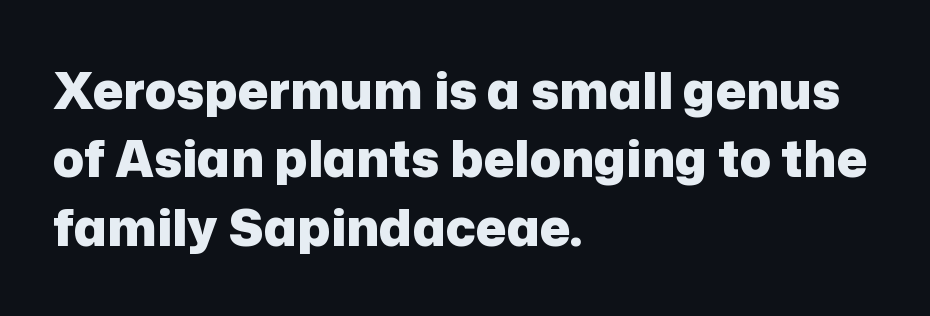
The image shows 51 px heavy sans-serif type, upright; set left-aligned, normal line spacing (1.34x), normal letter spacing, not underlined; low stroke contrast and a medium x-height.
